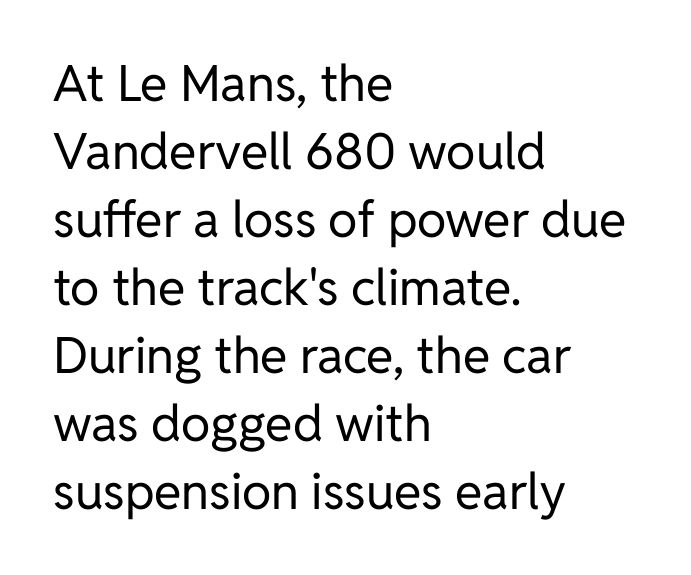
Is the block centered? No — it sits flush against the left margin. Does extra space separate the letters? No, they use regular spacing. If you drew a line through each stem, it would be perfectly vertical. The font sits on the lighter half of the weight spectrum, regular included.
